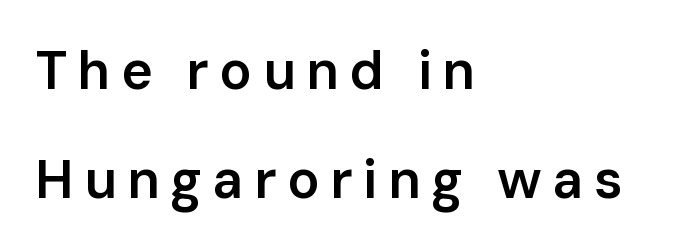
Q: Is the text bold? A: Semi-bold.
Q: Is the text italic (slanted)? A: No, it is upright.
Q: Is the typeface a serif or a sans-serif typeface? A: Sans-serif.
Q: Is the text underlined? A: No.
Q: How is the paragraph aligned? A: Left-aligned.
Q: Is the spacing between lines tight, normal or loose? A: Loose.
Q: Width (condensed, normal, or wide)? A: Normal.
Q: Stroke contrast? A: Low.
Q: x-height? A: Medium.
Q: Monospaced? A: No.
